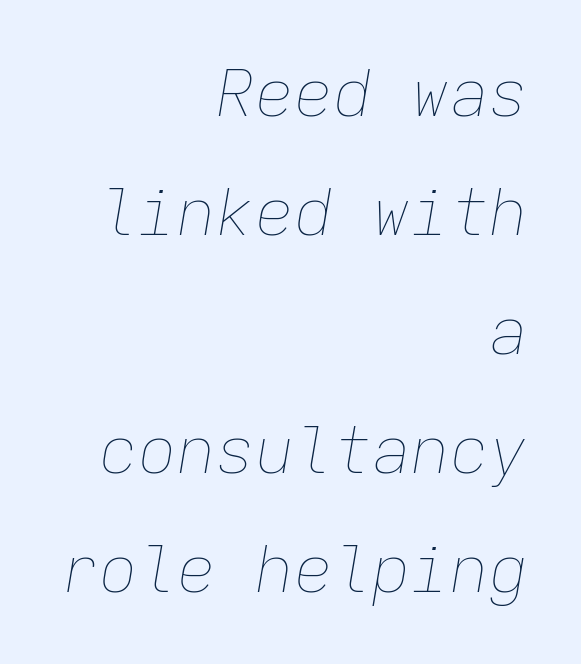
{"italic": "yes", "lean": "right", "slant_degrees": 9, "bold": "no", "weight": "thin", "width": "normal", "stroke_contrast": "low", "x_height": "medium", "monospaced": "yes", "underline": "no", "align": "right", "line_spacing_ratio": 1.83, "letter_spacing": "normal", "letter_spacing_em": 0.0, "glyph_px": 65}
